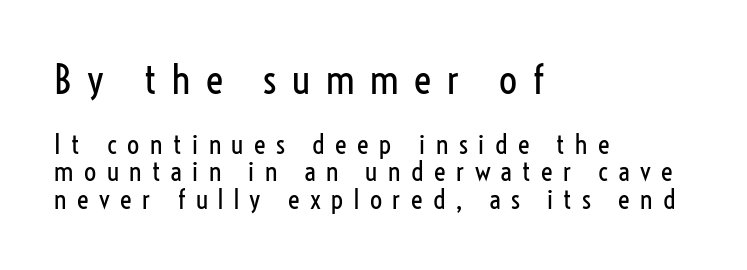
Line starts are locked; line ends wander. Words appear elongated and porous because spacing is wide. Lines of text with bare space underneath. Looks like regular typesetting: each glyph gets only the width it needs. Letterform terminals end flat and unadorned throughout the passage.
